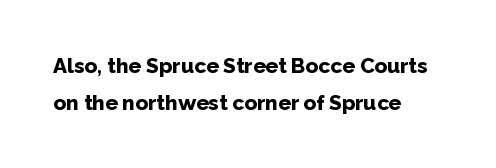
{"italic": "no", "bold": "yes", "underline": "no", "align": "left", "line_spacing_ratio": 1.74, "letter_spacing": "normal", "letter_spacing_em": 0.0, "glyph_px": 21}
